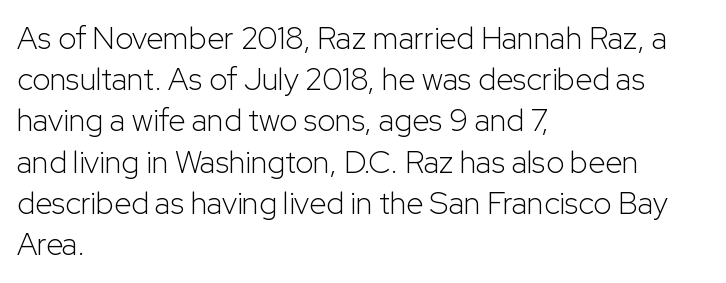
Nothing heavy about these letters — not bold at all. Short note: letters normally spaced. Are there feet on the stems? There aren't — it's a sans. Spacing verdict: proportional, widths tailored to each character.
